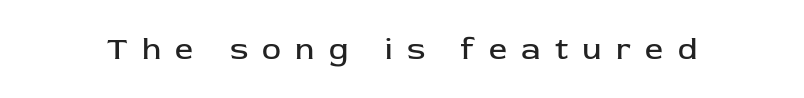
The image shows 32 px regular-weight sans-serif type, upright; set unusually wide letter spacing (+0.45 em), not underlined; low stroke contrast and a medium x-height.
